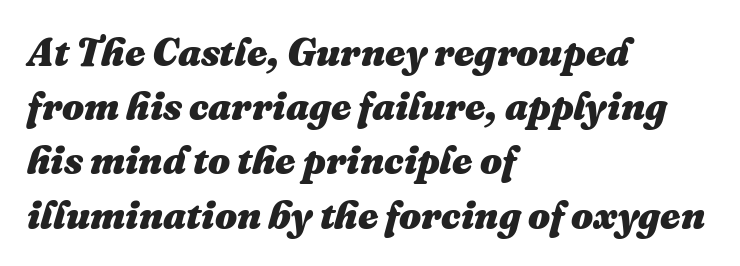
{"italic": "yes", "lean": "right", "slant_degrees": 16, "bold": "yes", "weight": "heavy", "width": "normal", "stroke_contrast": "medium", "x_height": "medium", "monospaced": "no", "underline": "no", "align": "left", "line_spacing": "normal", "line_spacing_ratio": 1.39, "letter_spacing": "normal", "letter_spacing_em": 0.0, "glyph_px": 39}
